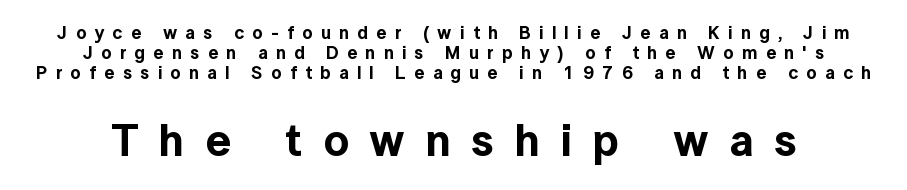
A student would notice the bottom passage is typeset larger than what precedes it. Grotesque or geometric, the face here clearly has no serifs. The specimen reads as upright at a glance. The tracking reads as deliberately expanded to a designer's eye. Is this a fixed-width face? No — the glyphs have proportional, varying widths.
